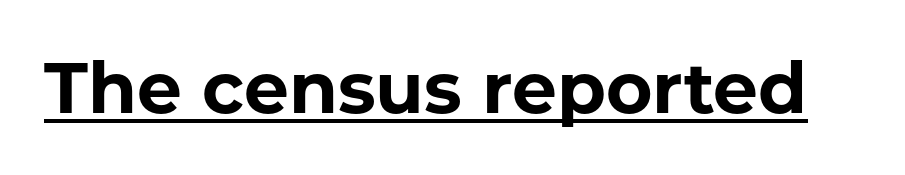
{"serif": "no", "italic": "no", "bold": "yes", "weight": "bold", "width": "normal", "stroke_contrast": "low", "x_height": "medium", "monospaced": "no", "underline": "yes", "letter_spacing": "normal", "letter_spacing_em": 0.0, "glyph_px": 71}
